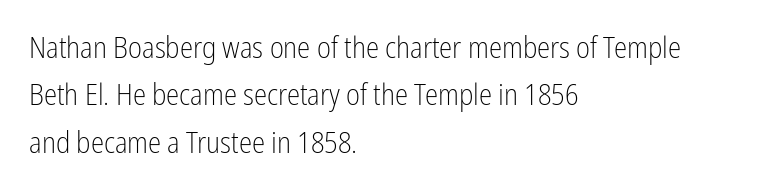
{"serif": "no", "italic": "no", "bold": "no", "weight": "light", "width": "condensed", "stroke_contrast": "low", "x_height": "medium", "monospaced": "no", "underline": "no", "align": "left", "line_spacing": "normal", "line_spacing_ratio": 1.58, "letter_spacing": "normal", "letter_spacing_em": 0.0, "glyph_px": 30}
